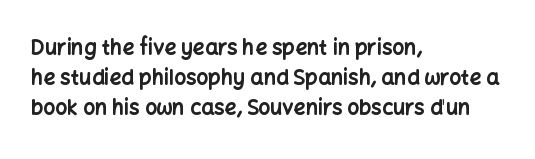
Q: Is the text bold? A: Yes.
Q: Is the text italic (slanted)? A: No, it is upright.
Q: Is the text underlined? A: No.
Q: How is the paragraph aligned? A: Left-aligned.
Q: Is the spacing between letters normal or unusually wide? A: Normal.
Q: Is the spacing between lines tight, normal or loose? A: Normal.
